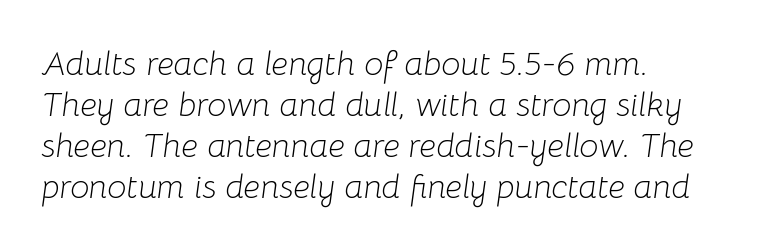
Caption: multi-line text, flush left, ragged right. No heavy texture on the line: the type isn't bold. Default kerning and tracking; the words read as compact shapes. The glyphs are unaccompanied by any horizontal stroke below them. You could not count columns in this text — the font is proportionally spaced.
